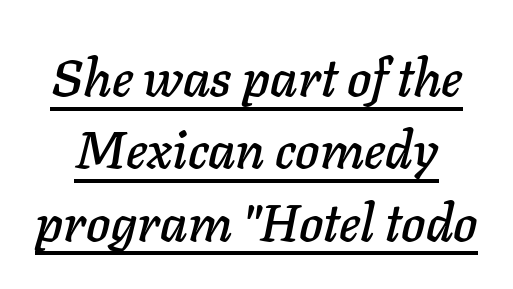
Q: Is the text italic (slanted)? A: Yes, it leans right by about 11 degrees.
Q: Is the text underlined? A: Yes.
Q: Is the spacing between letters normal or unusually wide? A: Normal.
Q: Is the spacing between lines tight, normal or loose? A: Normal.
Q: Width (condensed, normal, or wide)? A: Normal.
Q: Stroke contrast? A: Low.
Q: x-height? A: Medium.
Q: Monospaced? A: No.
